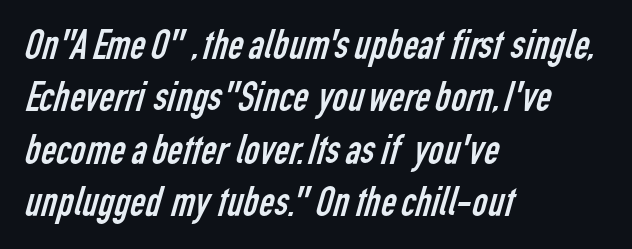
Short note: letters normally spaced. Lines of text with bare space underneath. Check where the strokes stop: nothing finishes them off — pure sans. A quiet, ordinary-to-light weight characterises the typeface. This sample has the flowing, uneven cadence of proportional lettering. Typeset ragged right — the left edge is the straight one.
